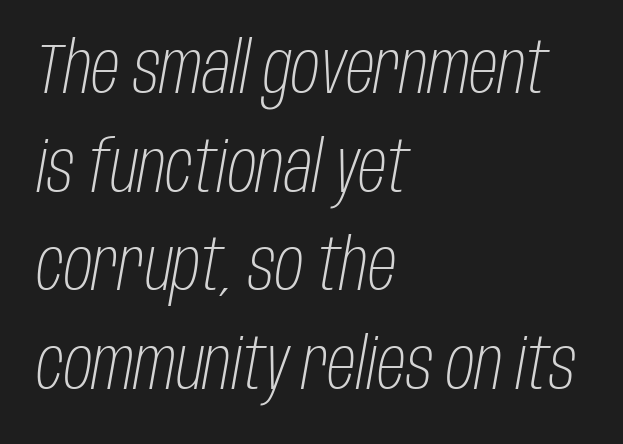
Each word holds together tightly as a unit, with standard inter-letter gaps. Is the block centered? No — it sits flush against the left margin. You could not count columns in this text — the font is proportionally spaced. The rows are spaced the way most documents space them. This rendering features lettering with no underline.
